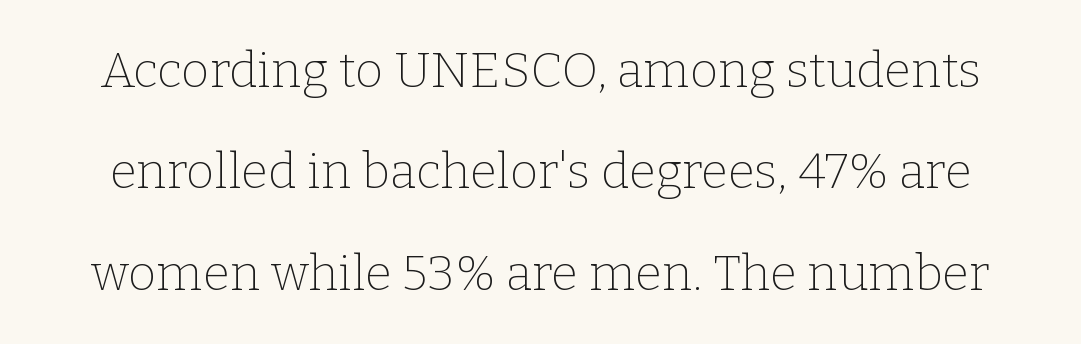
The image shows 49 px thin serif type, upright; set loose line spacing (2.07x), normal letter spacing, not underlined; low stroke contrast and a medium x-height.
